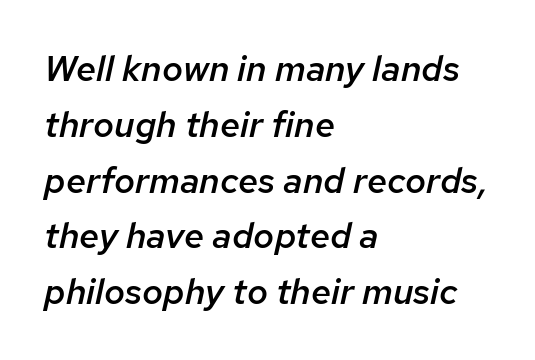
{"italic": "yes", "lean": "right", "slant_degrees": 12, "bold": "semi", "weight": "semibold", "width": "normal", "stroke_contrast": "low", "x_height": "medium", "monospaced": "no", "underline": "no", "align": "left", "line_spacing": "normal", "line_spacing_ratio": 1.55, "letter_spacing": "normal", "letter_spacing_em": 0.0, "glyph_px": 36}
